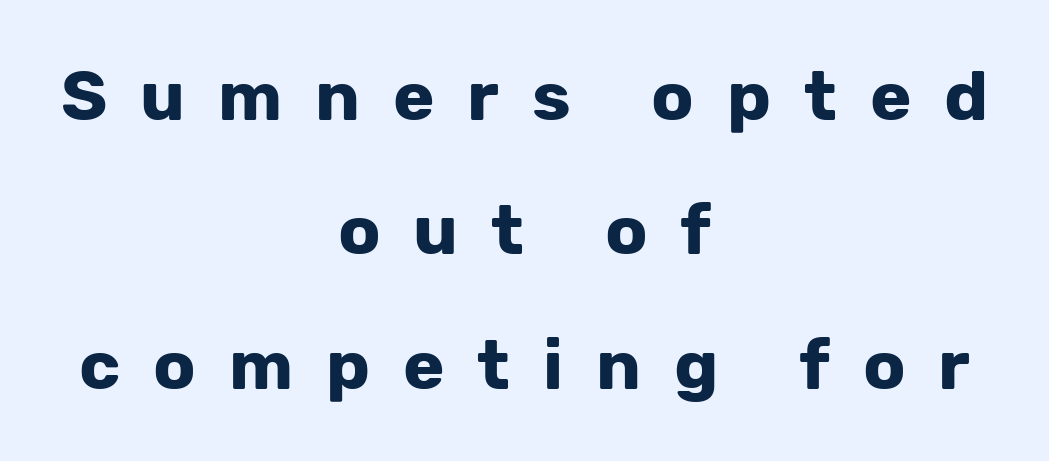
Q: Is the text bold? A: Yes.
Q: Is the text italic (slanted)? A: No, it is upright.
Q: Is the typeface a serif or a sans-serif typeface? A: Sans-serif.
Q: Is the text underlined? A: No.
Q: How is the paragraph aligned? A: Centered.
Q: Is the spacing between letters normal or unusually wide? A: Unusually wide.
Q: Is the spacing between lines tight, normal or loose? A: Loose.
Q: Width (condensed, normal, or wide)? A: Normal.
Q: Stroke contrast? A: Low.
Q: x-height? A: Medium.
Q: Monospaced? A: No.
